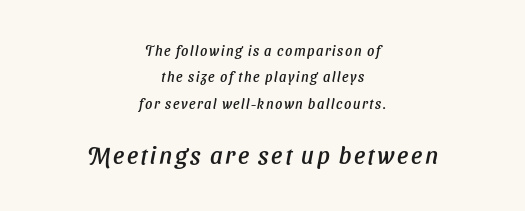
Designer's note — italics engaged. Check under the words: just untouched page. Type size steps up from the first block to the second. The rag falls on both sides of this text block equally.
